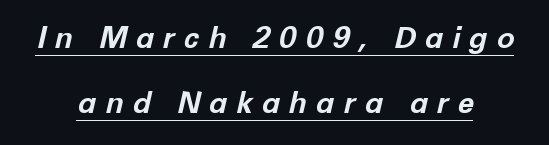
{"italic": "yes", "lean": "right", "slant_degrees": 12, "bold": "yes", "weight": "bold", "width": "normal", "stroke_contrast": "low", "x_height": "medium", "monospaced": "no", "underline": "yes", "align": "center", "line_spacing": "loose", "line_spacing_ratio": 2.16, "letter_spacing": "wide", "letter_spacing_em": 0.29, "glyph_px": 30}
